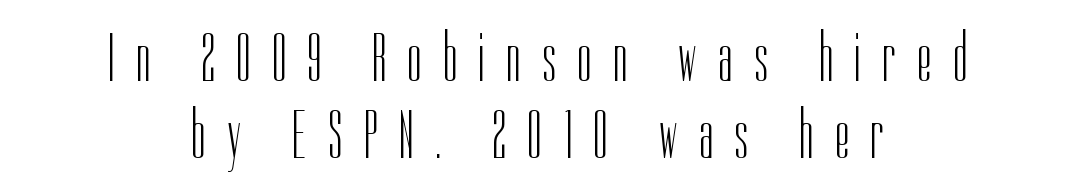
Q: Is the text bold? A: No.
Q: Is the text italic (slanted)? A: No, it is upright.
Q: Is the typeface a serif or a sans-serif typeface? A: Sans-serif.
Q: Is the text underlined? A: No.
Q: How is the paragraph aligned? A: Centered.
Q: Is the spacing between letters normal or unusually wide? A: Unusually wide.
Q: Is the spacing between lines tight, normal or loose? A: Tight.
Q: Width (condensed, normal, or wide)? A: Condensed.
Q: Stroke contrast? A: Low.
Q: x-height? A: Medium.
Q: Monospaced? A: No.
